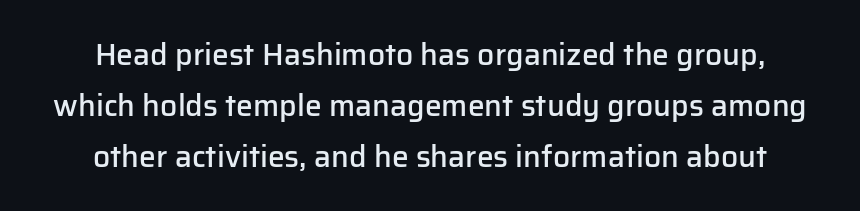
{"serif": "no", "italic": "no", "bold": "semi", "weight": "semibold", "width": "normal", "stroke_contrast": "low", "x_height": "medium", "monospaced": "no", "underline": "no", "align": "center", "line_spacing": "normal", "line_spacing_ratio": 1.7, "letter_spacing": "normal", "letter_spacing_em": 0.0, "glyph_px": 30}
